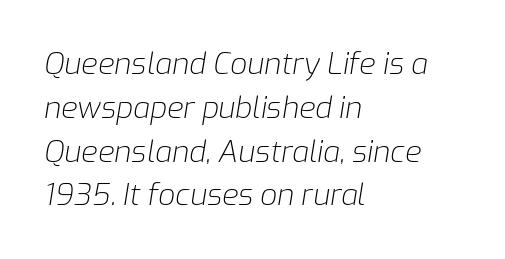
{"italic": "yes", "lean": "right", "slant_degrees": 9, "bold": "no", "weight": "light", "width": "normal", "stroke_contrast": "low", "x_height": "medium", "monospaced": "no", "underline": "no", "align": "left", "line_spacing": "normal", "line_spacing_ratio": 1.46, "letter_spacing": "normal", "letter_spacing_em": 0.0, "glyph_px": 30}
